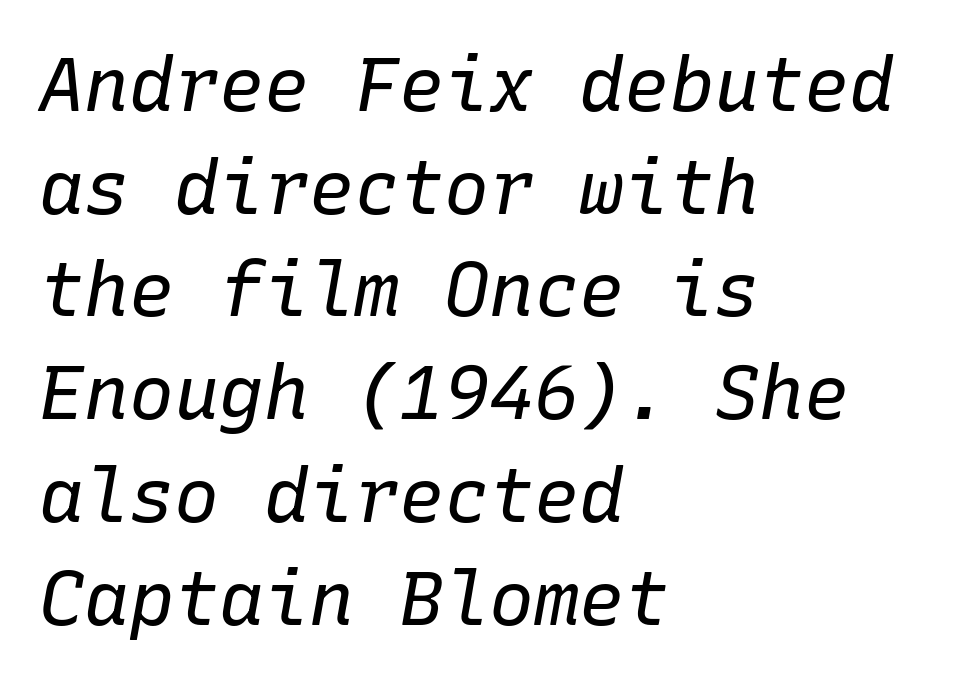
The image shows 75 px regular-weight type, italic (leaning right), monospaced; set left-aligned, normal line spacing (1.37x), normal letter spacing, not underlined; low stroke contrast and a medium x-height.
